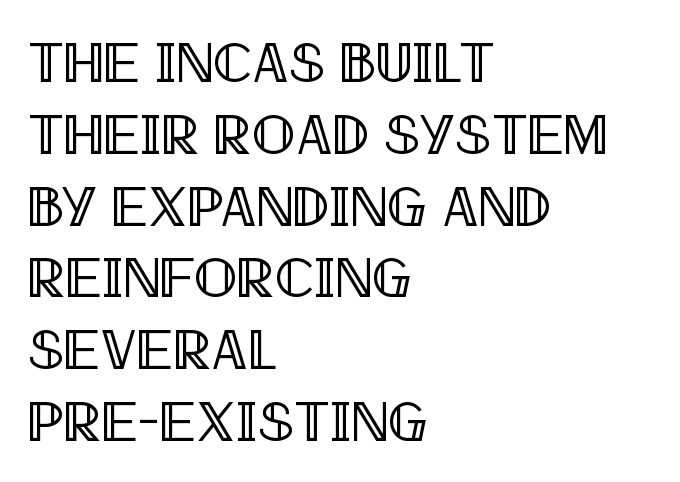
Q: Is the text italic (slanted)? A: No, it is upright.
Q: Is the text underlined? A: No.
Q: How is the paragraph aligned? A: Left-aligned.
Q: Is the spacing between letters normal or unusually wide? A: Normal.
Q: Is the spacing between lines tight, normal or loose? A: Normal.
Q: Width (condensed, normal, or wide)? A: Condensed.
Q: x-height? A: Large.
Q: Monospaced? A: No.
